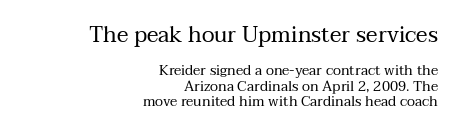
The weight tops out at a normal text grade. Tracking here is standard; glyphs follow each other at the usual distance. No word sits above an underline. The leading is snug, giving the passage a crowded texture. Short and long lines alike share a common ending point at right.
